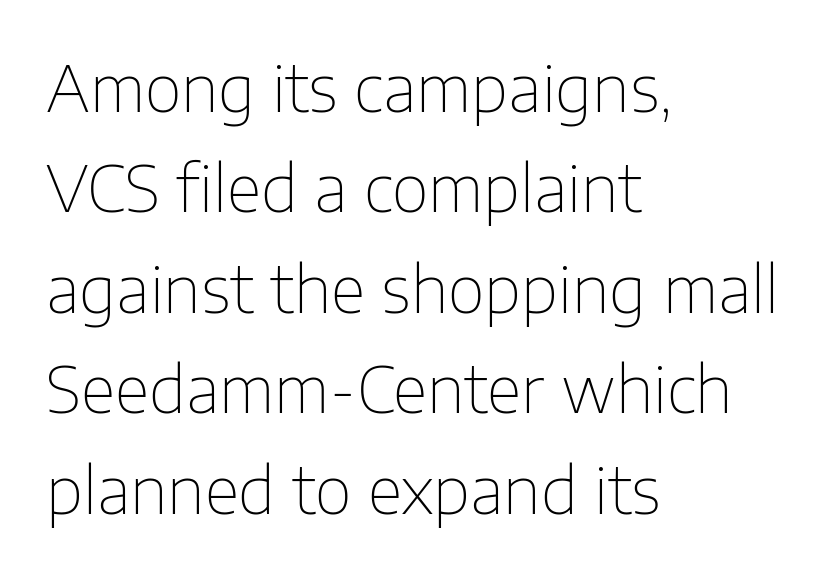
{"serif": "no", "italic": "no", "bold": "no", "weight": "thin", "width": "normal", "stroke_contrast": "low", "x_height": "medium", "monospaced": "no", "underline": "no", "align": "left", "line_spacing": "normal", "line_spacing_ratio": 1.57, "letter_spacing": "normal", "letter_spacing_em": 0.0, "glyph_px": 64}
